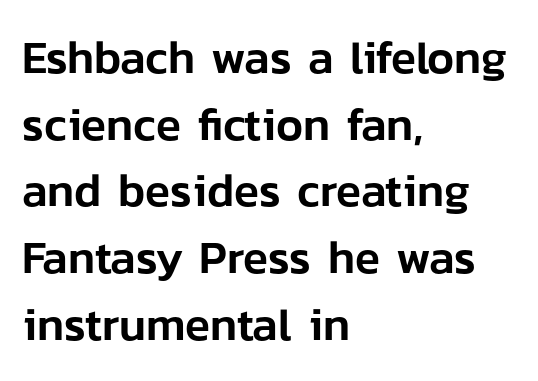
Do the letters lean? They stand straight. The rendering anchors every line to the left-hand side. Letterform terminals end flat and unadorned throughout the passage. Only glyphs here, with clear space below each row. The leading is moderate, giving the passage an even texture. The letters advance in unequal steps, a hallmark of proportional type.
